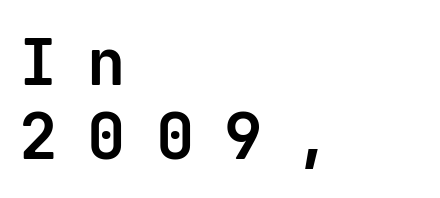
One-word summary of the alignment: left. Is this a fixed-width face? Yes — each glyph sits in an identical cell. Nothing sits at the stroke ends, so this counts as sans-serif. Quick note: not italic, upright. Descenders are the only things crossing below the line. Each word looks stretched out because of the extra space between its letters.
